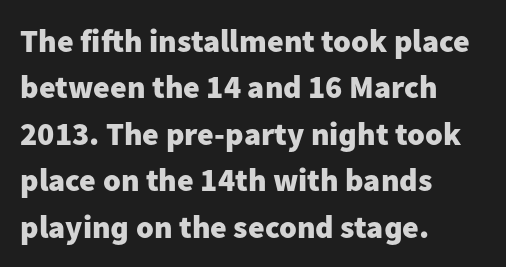
Spacing verdict: proportional, widths tailored to each character. The type family on display is of the sans-serif kind. Default kerning and tracking; the words read as compact shapes. The rendering uses a moderate line-height, typical for paragraphs.
